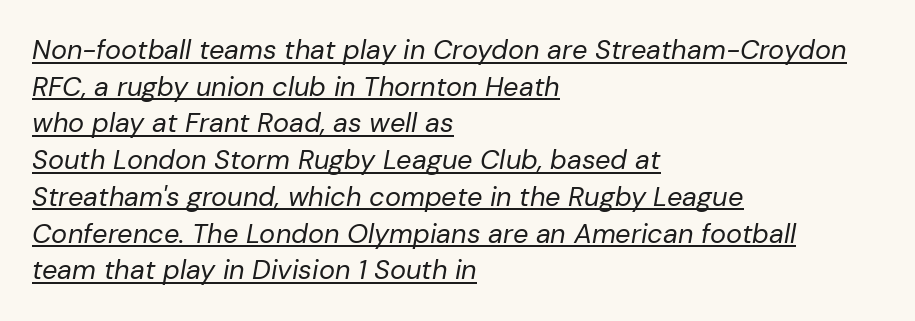
Q: Is the text bold? A: No.
Q: Is the text italic (slanted)? A: Yes, it leans right by about 10 degrees.
Q: Is the text underlined? A: Yes.
Q: How is the paragraph aligned? A: Left-aligned.
Q: Is the spacing between letters normal or unusually wide? A: Normal.
Q: Is the spacing between lines tight, normal or loose? A: Normal.
